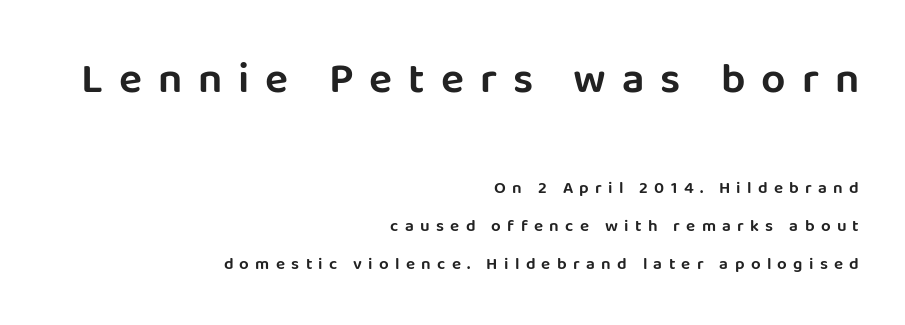
Q: Is the text italic (slanted)? A: No, it is upright.
Q: Is the typeface a serif or a sans-serif typeface? A: Sans-serif.
Q: Is the text underlined? A: No.
Q: How is the paragraph aligned? A: Right-aligned.
Q: Is the spacing between letters normal or unusually wide? A: Unusually wide.
Q: Is the spacing between lines tight, normal or loose? A: Loose.
Q: Which block of text is set in a larger size, the first (top) or the second (bottom)? A: The first (top) one.
Q: Width (condensed, normal, or wide)? A: Normal.
Q: Stroke contrast? A: Low.
Q: x-height? A: Large.
Q: Monospaced? A: No.
